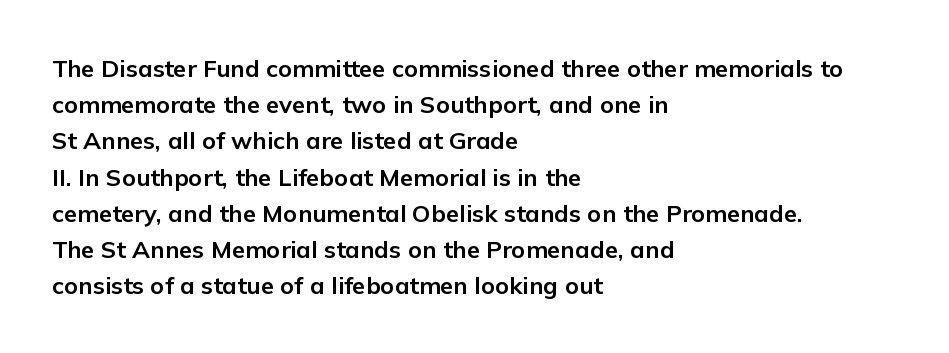
The vertical gap from one line to the next is medium. In terms of posture, this sample is upright. Look at the stroke-to-counter ratio: heavy, a bold. Clear beneath every line of the passage. Casual observation: everything's shoved over to the left. You could call the tracking neutral — neither tight nor loose.
